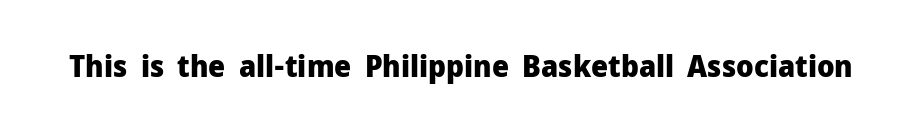
A typesetter would call this proportional, since set widths differ per character. Rule under the text: the space is simply empty. Nope, no serifs anywhere on these letters. Does the lettering tilt? It doesn't — this is upright. Spacing between characters is what you'd get straight out of the box. Emphasis by weight is at full strength: bold.
